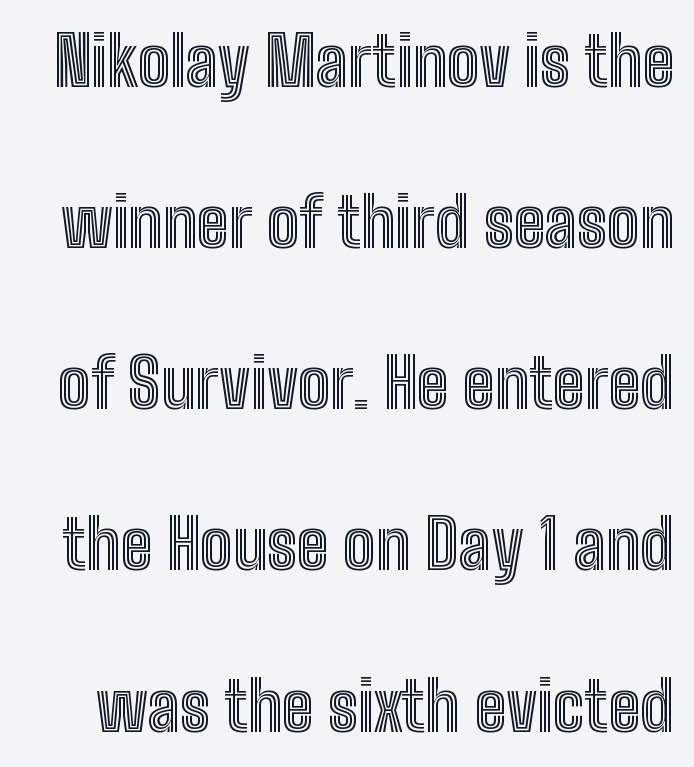
The image shows 68 px condensed type, upright; set loose line spacing (2.37x), normal letter spacing, not underlined; a medium x-height.
